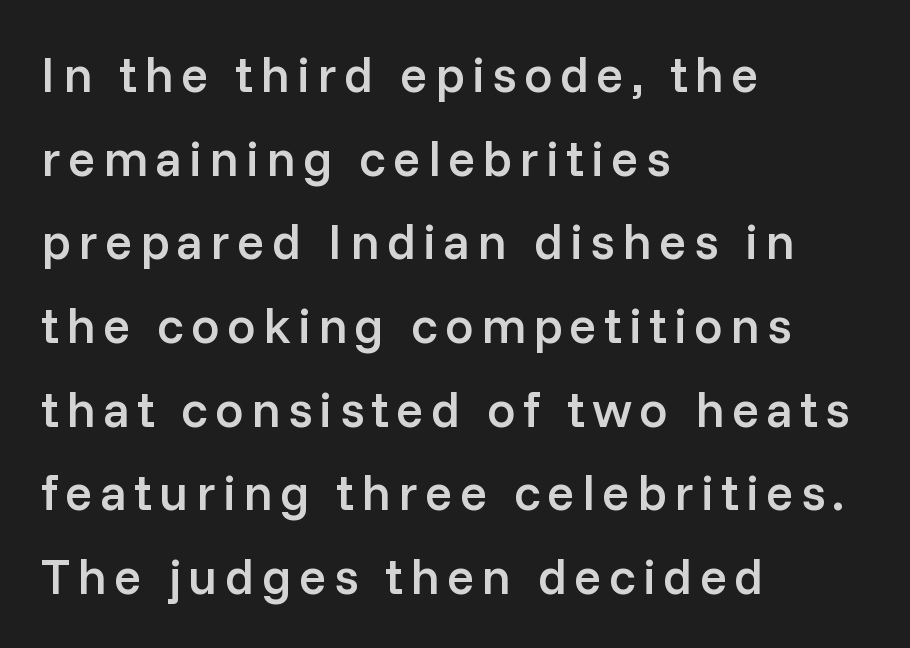
The image shows 51 px semibold sans-serif type, upright; set left-aligned, normal line spacing (1.64x), not underlined; low stroke contrast and a medium x-height.
